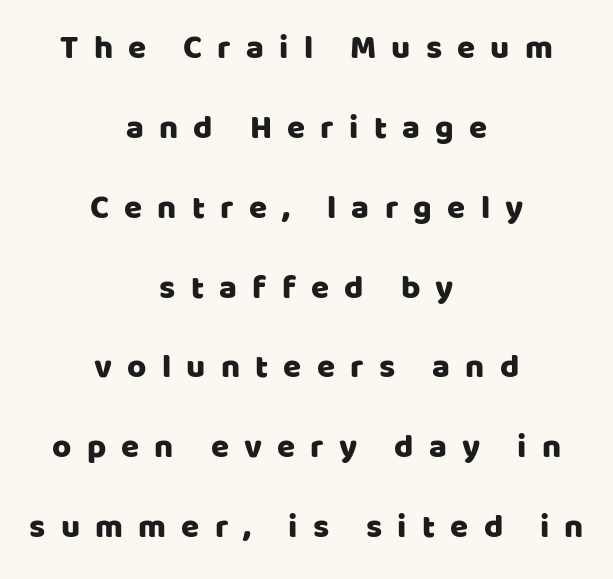
Font category for this specimen: sans-serif. The typesetter chose a symmetrical, centered arrangement here. Look at the tracking — it's clearly loosened, letters drifting apart. Lines of text with bare space underneath. How would I describe the line gaps? Wide and relaxed. Character widths vary here, with narrow letters taking less room than wide ones.
